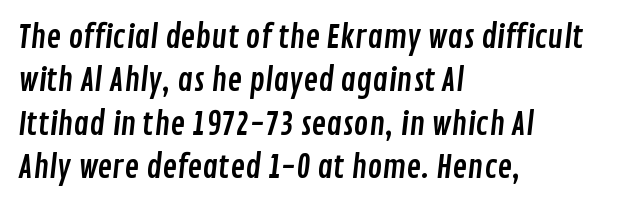
{"serif": "no", "width": "condensed", "stroke_contrast": "low", "x_height": "medium", "monospaced": "no", "underline": "no", "align": "left", "line_spacing": "normal", "line_spacing_ratio": 1.4, "letter_spacing": "normal", "letter_spacing_em": 0.0, "glyph_px": 31}
